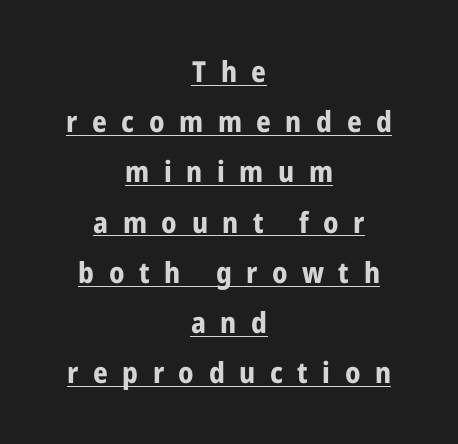
Q: Is the text bold? A: Yes.
Q: Is the text italic (slanted)? A: No, it is upright.
Q: Is the typeface a serif or a sans-serif typeface? A: Sans-serif.
Q: Is the text underlined? A: Yes.
Q: How is the paragraph aligned? A: Centered.
Q: Is the spacing between letters normal or unusually wide? A: Unusually wide.
Q: Width (condensed, normal, or wide)? A: Condensed.
Q: Stroke contrast? A: Low.
Q: x-height? A: Medium.
Q: Monospaced? A: No.
